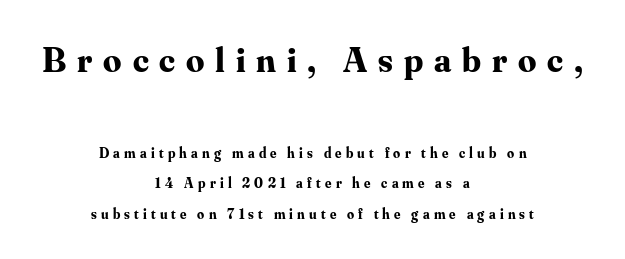
The image shows 36 px bold serif type, upright; set centered, loose line spacing (2.19x), unusually wide letter spacing (+0.3 em), not underlined; the first (top) block is 2.57x larger; medium stroke contrast and a small x-height.
